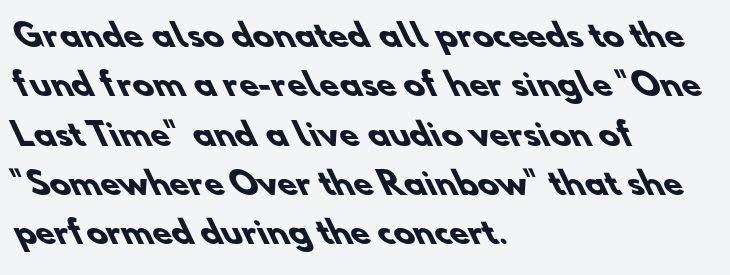
The area under the type is left untouched. Typeset ragged right — the left edge is the straight one. Students, this is bold: see how much ink each stroke carries. Character widths vary here, with narrow letters taking less room than wide ones. The rows are spaced the way most documents space them. How are the letters spaced? Ordinarily, with no added tracking.
